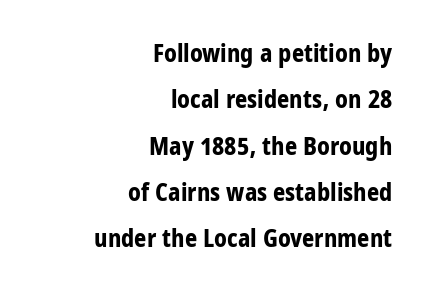
The image shows 24 px bold type, upright; set right-aligned, loose line spacing (1.93x), normal letter spacing, not underlined.
